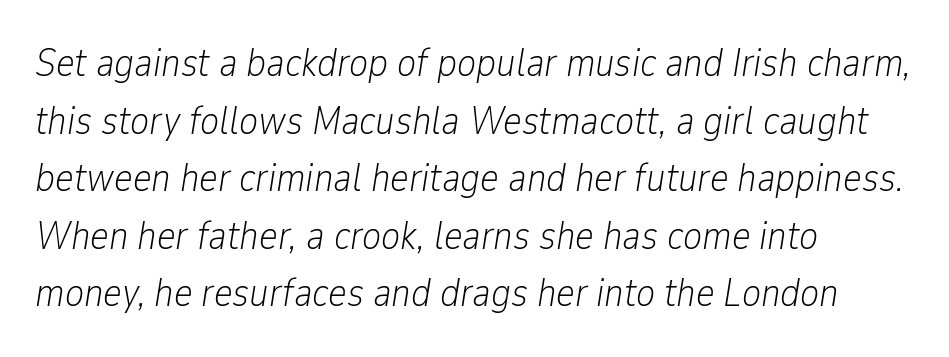
Q: Is the text bold? A: No.
Q: Is the text italic (slanted)? A: Yes, it leans right by about 9 degrees.
Q: Is the text underlined? A: No.
Q: How is the paragraph aligned? A: Left-aligned.
Q: Is the spacing between letters normal or unusually wide? A: Normal.
Q: Is the spacing between lines tight, normal or loose? A: Normal.
Q: Width (condensed, normal, or wide)? A: Condensed.
Q: Stroke contrast? A: Low.
Q: x-height? A: Medium.
Q: Monospaced? A: No.
